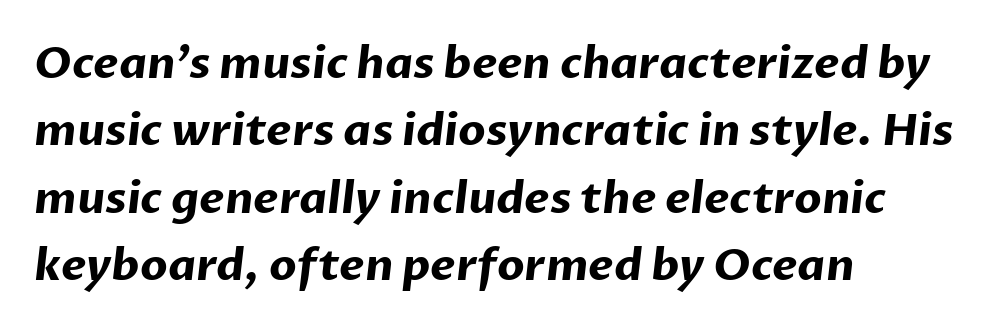
Q: Is the text bold? A: Yes.
Q: Is the typeface a serif or a sans-serif typeface? A: Sans-serif.
Q: Is the text underlined? A: No.
Q: How is the paragraph aligned? A: Left-aligned.
Q: Is the spacing between letters normal or unusually wide? A: Normal.
Q: Is the spacing between lines tight, normal or loose? A: Normal.
Q: Width (condensed, normal, or wide)? A: Normal.
Q: Stroke contrast? A: Low.
Q: x-height? A: Medium.
Q: Monospaced? A: No.
